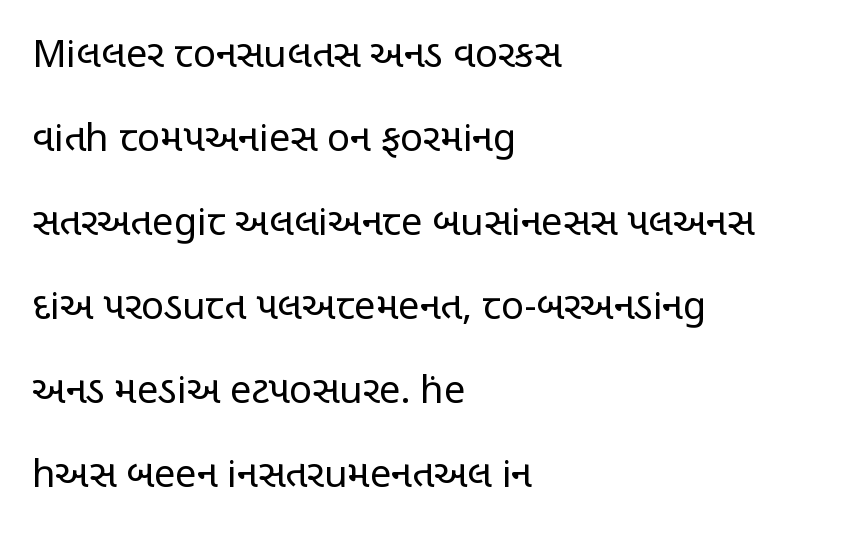
{"serif": "no", "italic": "no", "bold": "no", "weight": "regular", "width": "condensed", "stroke_contrast": "low", "x_height": "large", "monospaced": "no", "underline": "no", "align": "left", "line_spacing": "loose", "line_spacing_ratio": 2.21, "letter_spacing": "normal", "letter_spacing_em": 0.0, "glyph_px": 38}
